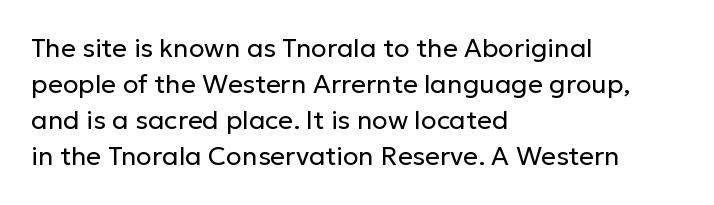
{"italic": "no", "bold": "no", "underline": "no", "align": "left", "line_spacing": "normal", "line_spacing_ratio": 1.39, "letter_spacing": "normal", "letter_spacing_em": 0.0, "glyph_px": 26}
